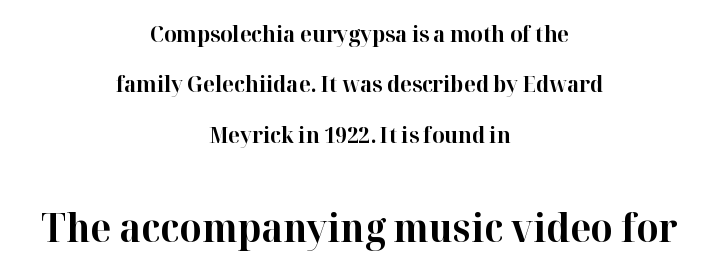
Proportional: the letters do not fall into vertical columns. The lines in this sample share a center point and differ in where they start and stop. Font category for this specimen: serif. Honestly, there is no underline to notice here at all.
